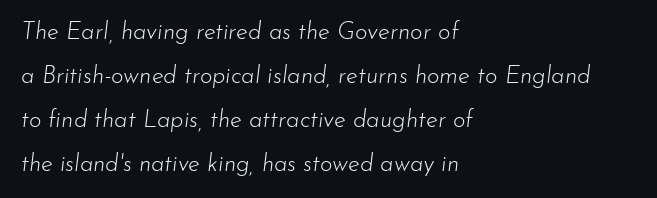
The image shows 24 px text type, italic (leaning right); set left-aligned, line spacing 1.83x, normal letter spacing, not underlined.
